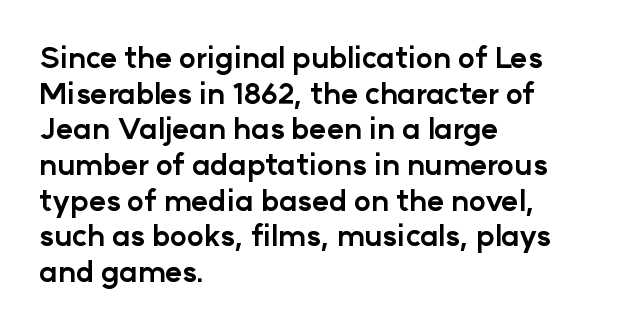
{"serif": "no", "italic": "no", "bold": "yes", "weight": "bold", "width": "normal", "stroke_contrast": "low", "x_height": "medium", "monospaced": "no", "underline": "no", "align": "left", "line_spacing_ratio": 1.23, "letter_spacing": "normal", "letter_spacing_em": 0.0, "glyph_px": 29}
